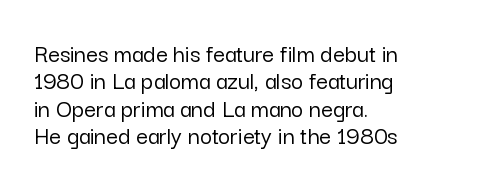
{"italic": "no", "underline": "no", "align": "left", "line_spacing": "tight", "line_spacing_ratio": 1.05, "letter_spacing": "normal", "letter_spacing_em": 0.0, "glyph_px": 26}
